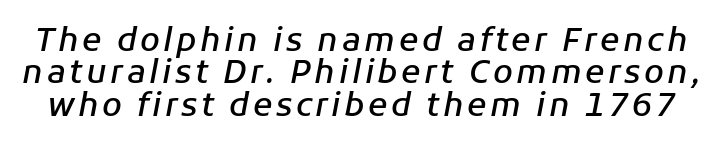
The image shows 32 px semibold type, italic (leaning right); set tight line spacing (1.01x), not underlined; low stroke contrast and a medium x-height.
